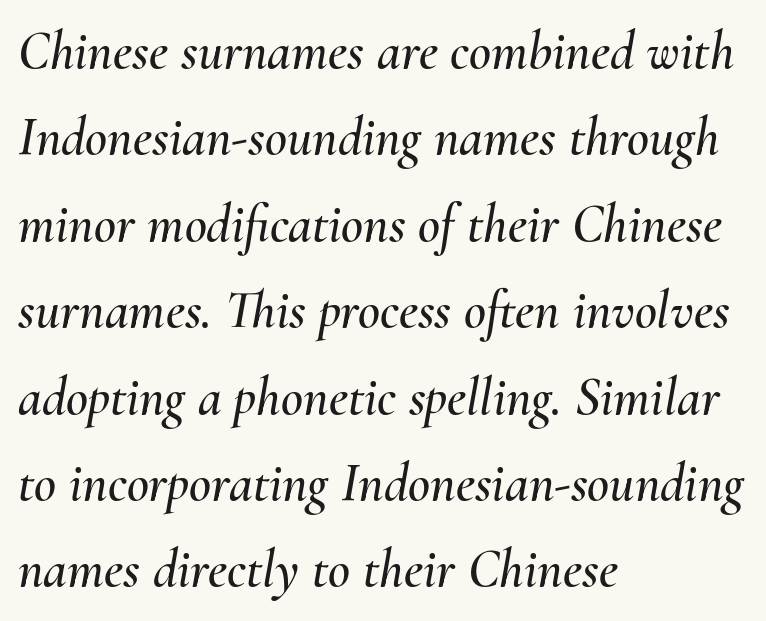
The strip under each line holds only bare page. The face used here is rendered with its standard letterfit. A typesetter would mark this as italic. This sample keeps an unexceptional amount of space between lines.
